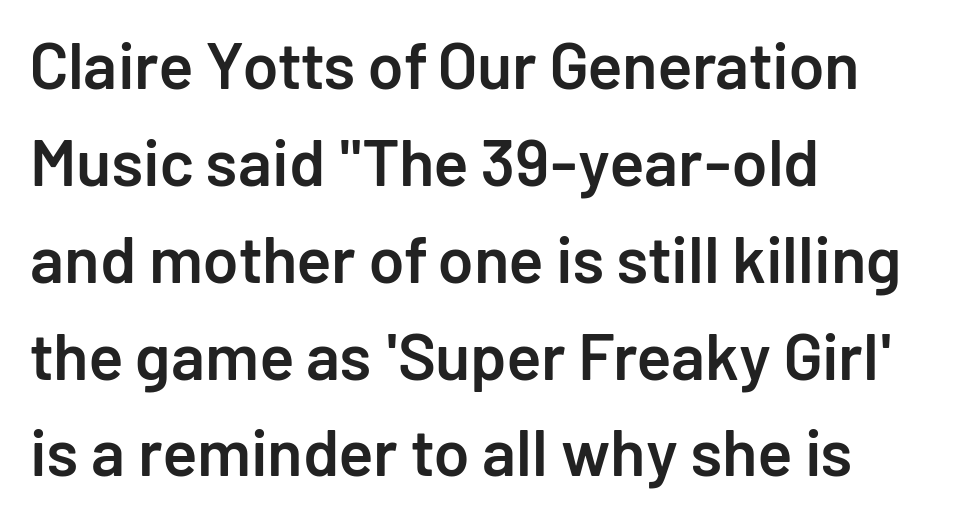
The image shows 65 px semibold sans-serif type, upright; set left-aligned, normal line spacing (1.49x), normal letter spacing, not underlined; low stroke contrast and a medium x-height.
